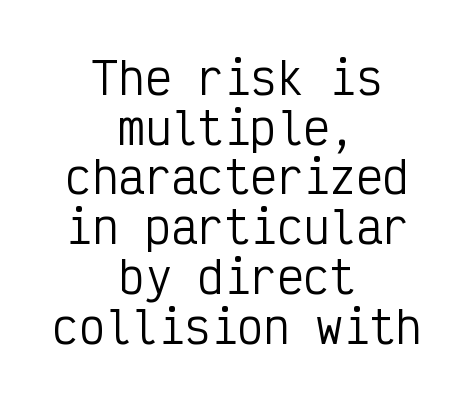
{"serif": "no", "italic": "no", "bold": "no", "weight": "regular", "width": "condensed", "stroke_contrast": "low", "x_height": "medium", "monospaced": "yes", "underline": "no", "align": "center", "line_spacing": "tight", "line_spacing_ratio": 1.13, "letter_spacing": "normal", "letter_spacing_em": 0.0, "glyph_px": 44}
